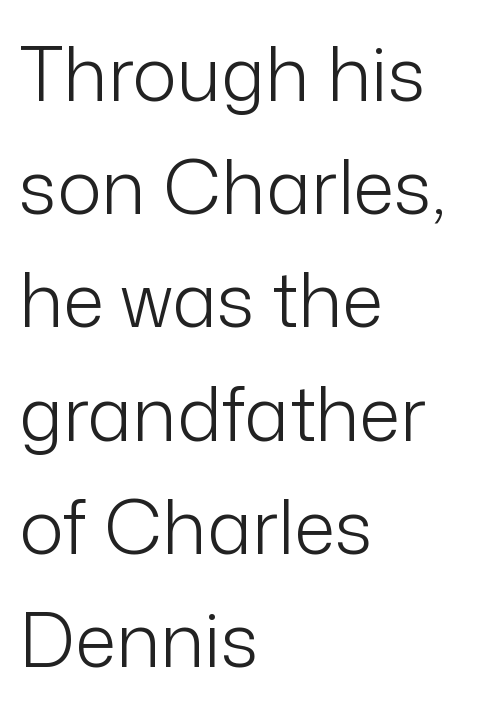
The image shows 75 px light sans-serif type, upright; set left-aligned, normal line spacing (1.51x), normal letter spacing, not underlined; low stroke contrast and a medium x-height.
